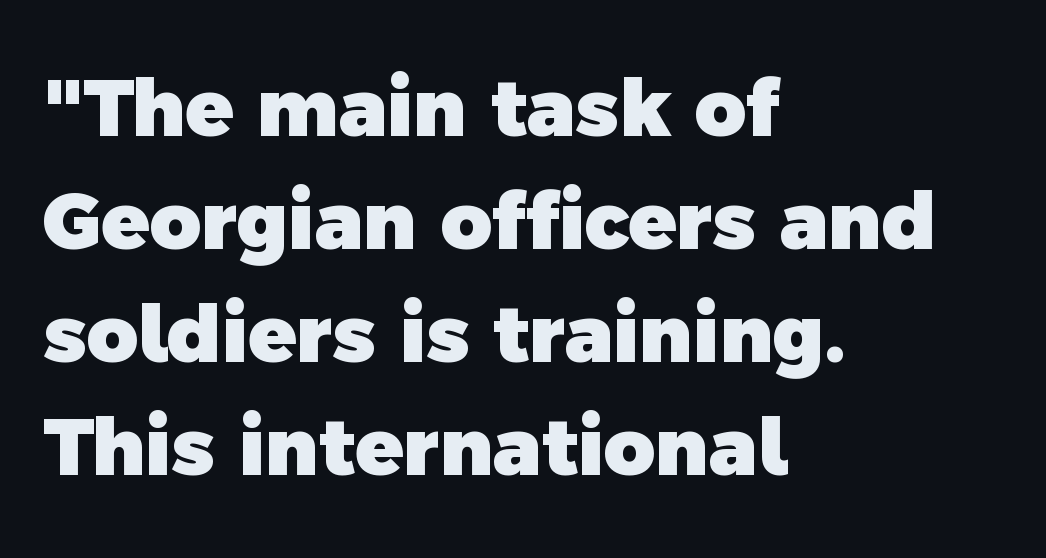
{"serif": "no", "bold": "yes", "weight": "heavy", "width": "normal", "x_height": "medium", "monospaced": "no", "underline": "no", "align": "left", "line_spacing": "normal", "line_spacing_ratio": 1.43, "letter_spacing": "normal", "letter_spacing_em": 0.0, "glyph_px": 79}
